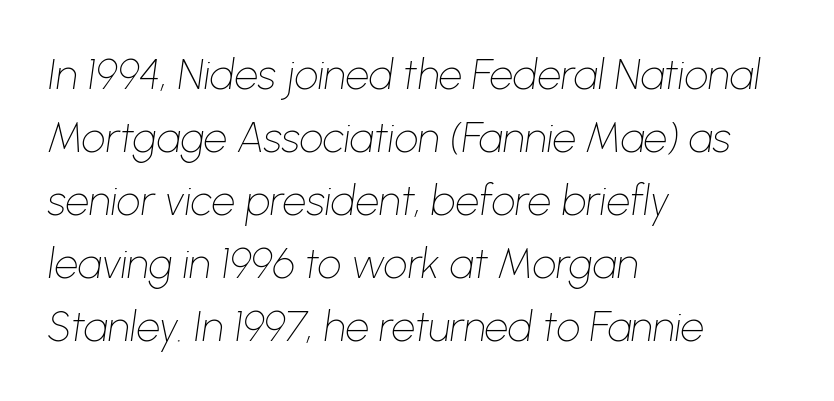
{"italic": "yes", "lean": "right", "slant_degrees": 8, "bold": "no", "weight": "thin", "width": "normal", "stroke_contrast": "low", "x_height": "medium", "monospaced": "no", "underline": "no", "align": "left", "line_spacing": "normal", "line_spacing_ratio": 1.5, "letter_spacing": "normal", "letter_spacing_em": 0.0, "glyph_px": 42}
